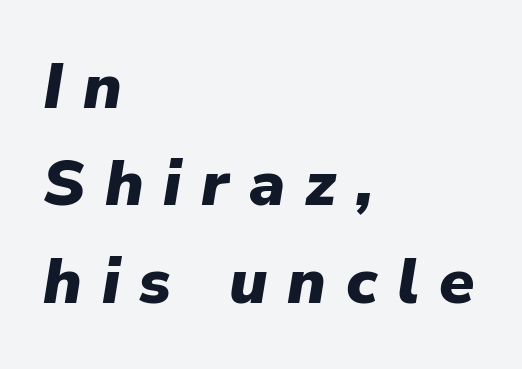
Q: Is the text bold? A: Yes.
Q: Is the text italic (slanted)? A: Yes, it leans right by about 9 degrees.
Q: Is the text underlined? A: No.
Q: How is the paragraph aligned? A: Left-aligned.
Q: Is the spacing between letters normal or unusually wide? A: Unusually wide.
Q: Is the spacing between lines tight, normal or loose? A: Normal.
Q: Width (condensed, normal, or wide)? A: Normal.
Q: Stroke contrast? A: Low.
Q: x-height? A: Medium.
Q: Monospaced? A: No.
